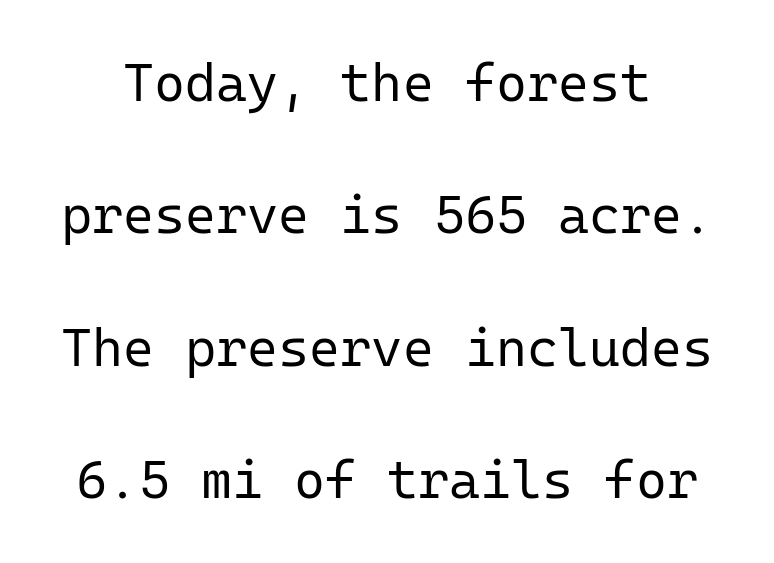
Upright lettering throughout. Successive baselines arrive slowly, with a big drop between each. Examine the stroke ends and you'll find no serifs. These lines are rendered in a fixed-pitch font. Caption: standard tracking, unaltered. The weight would be labelled regular, book, light, or lighter still.
